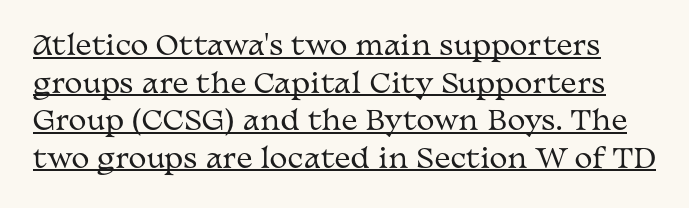
Compared with undecorated copy, this sample adds a rule below the words. In terms of letterspacing, this is plain default setting. The designer left line spacing at the default. The passage shown is not bold in any degree. Quick note: not italic, upright.
